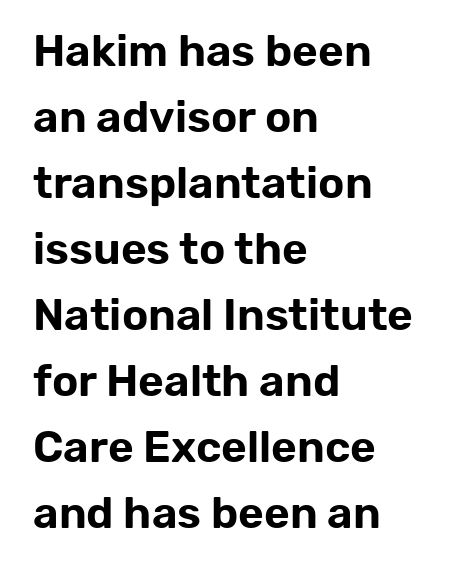
Q: Is the text italic (slanted)? A: No, it is upright.
Q: Is the typeface a serif or a sans-serif typeface? A: Sans-serif.
Q: Is the text underlined? A: No.
Q: How is the paragraph aligned? A: Left-aligned.
Q: Is the spacing between letters normal or unusually wide? A: Normal.
Q: Is the spacing between lines tight, normal or loose? A: Normal.
Q: Width (condensed, normal, or wide)? A: Normal.
Q: Stroke contrast? A: Low.
Q: x-height? A: Medium.
Q: Monospaced? A: No.
